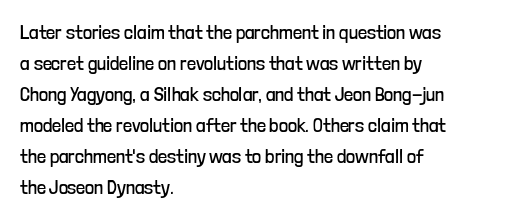
The face looks like a standard text weight, possibly lighter. The type is set solid horizontally, with unmodified tracking. The lettering stays uniformly vertical, giving the passage a roman look. Leading: standard. Casual observation: everything's shoved over to the left.
